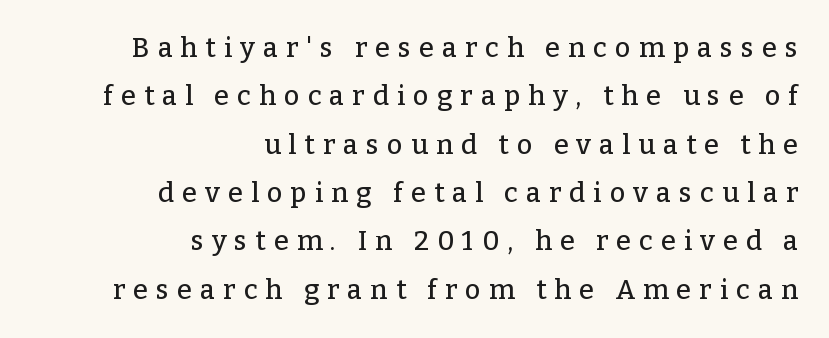
{"italic": "no", "underline": "no", "align": "right", "line_spacing_ratio": 1.79, "letter_spacing": "wide", "letter_spacing_em": 0.3, "glyph_px": 27}
